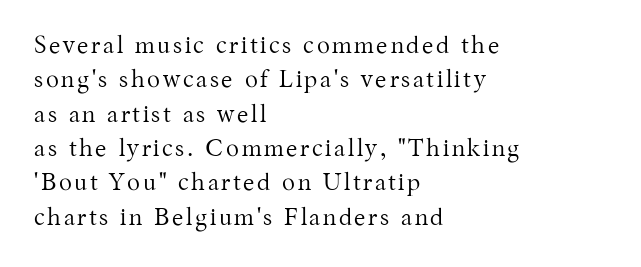
{"italic": "no", "bold": "no", "underline": "no", "align": "left", "line_spacing": "normal", "line_spacing_ratio": 1.43, "glyph_px": 24}
